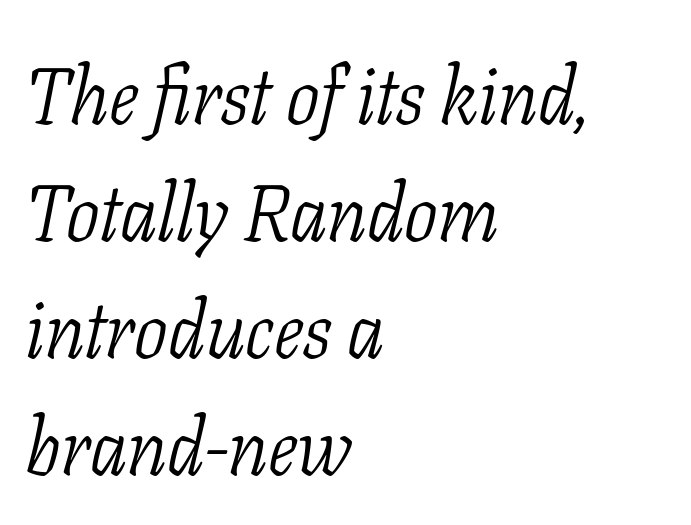
Q: Is the text bold? A: No.
Q: Is the text italic (slanted)? A: Yes, it leans right by about 11 degrees.
Q: Is the typeface a serif or a sans-serif typeface? A: Serif.
Q: Is the text underlined? A: No.
Q: How is the paragraph aligned? A: Left-aligned.
Q: Is the spacing between letters normal or unusually wide? A: Normal.
Q: Is the spacing between lines tight, normal or loose? A: Normal.
Q: Width (condensed, normal, or wide)? A: Condensed.
Q: Stroke contrast? A: Low.
Q: x-height? A: Medium.
Q: Monospaced? A: No.
